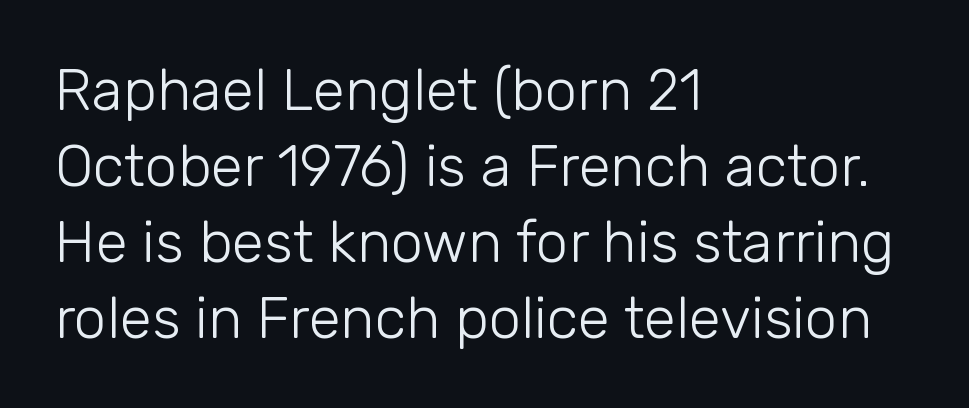
These lines are rendered in a variable-pitch font. The tracking reads as untouched default to a designer's eye. The gap between lines stays unmarked. Check where the strokes stop: nothing finishes them off — pure sans. Interline gaps are of average width in this sample.
